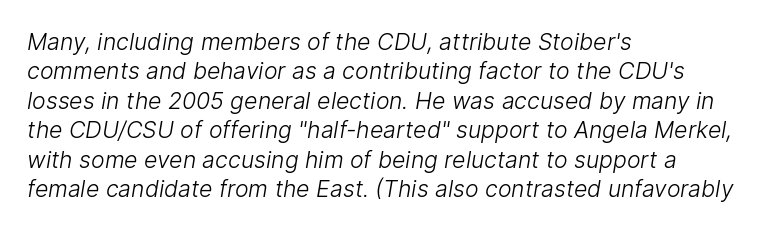
The image shows 23 px text type; set left-aligned, normal line spacing (1.28x), normal letter spacing, not underlined.
